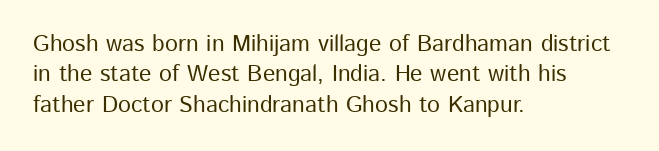
{"italic": "no", "underline": "no", "align": "left", "line_spacing": "normal", "line_spacing_ratio": 1.32, "letter_spacing": "normal", "letter_spacing_em": 0.0, "glyph_px": 23}
